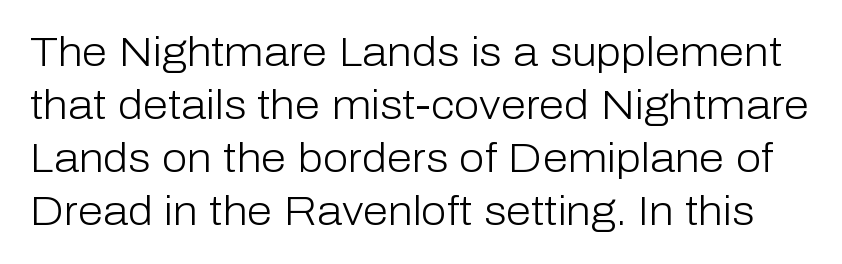
Q: Is the text bold? A: No.
Q: Is the text italic (slanted)? A: No, it is upright.
Q: Is the typeface a serif or a sans-serif typeface? A: Sans-serif.
Q: Is the text underlined? A: No.
Q: Is the spacing between letters normal or unusually wide? A: Normal.
Q: Is the spacing between lines tight, normal or loose? A: Normal.
Q: Width (condensed, normal, or wide)? A: Normal.
Q: Stroke contrast? A: Low.
Q: x-height? A: Medium.
Q: Monospaced? A: No.
